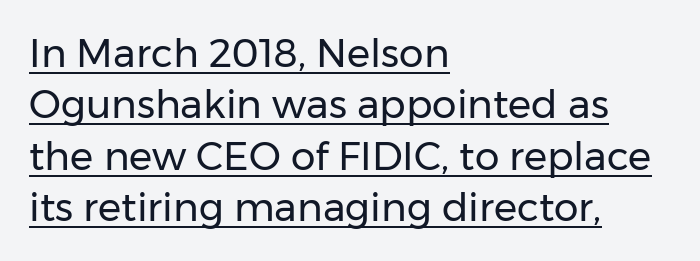
Q: Is the text bold? A: No.
Q: Is the text italic (slanted)? A: No, it is upright.
Q: Is the typeface a serif or a sans-serif typeface? A: Sans-serif.
Q: Is the text underlined? A: Yes.
Q: How is the paragraph aligned? A: Left-aligned.
Q: Is the spacing between letters normal or unusually wide? A: Normal.
Q: Is the spacing between lines tight, normal or loose? A: Normal.
Q: Width (condensed, normal, or wide)? A: Normal.
Q: Stroke contrast? A: Low.
Q: x-height? A: Medium.
Q: Monospaced? A: No.
